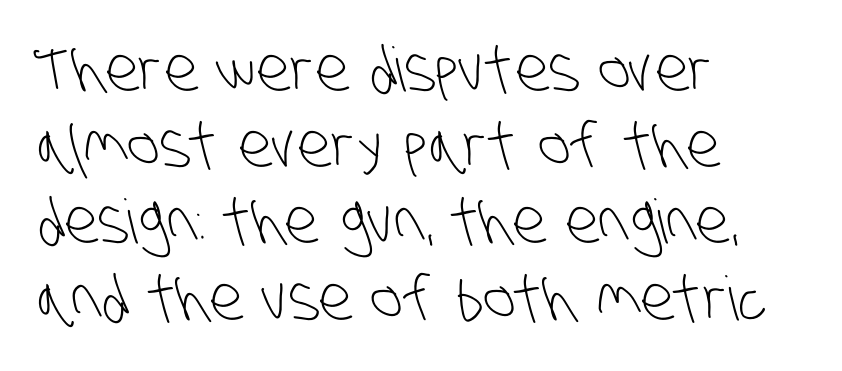
Q: Is the text bold? A: No.
Q: Is the typeface a serif or a sans-serif typeface? A: Sans-serif.
Q: Is the text underlined? A: No.
Q: How is the paragraph aligned? A: Left-aligned.
Q: Is the spacing between letters normal or unusually wide? A: Normal.
Q: Is the spacing between lines tight, normal or loose? A: Normal.
Q: Width (condensed, normal, or wide)? A: Condensed.
Q: Stroke contrast? A: Low.
Q: x-height? A: Large.
Q: Monospaced? A: No.
